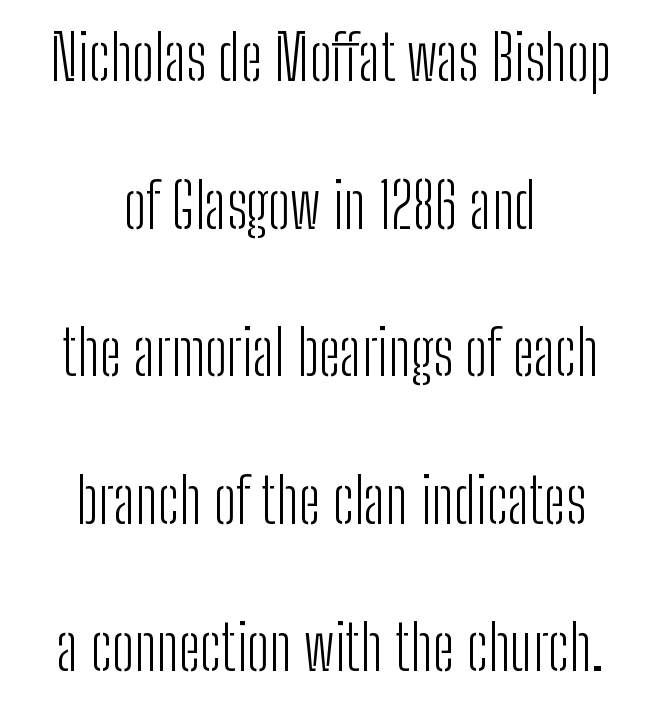
The image shows 62 px light, condensed sans-serif type, upright; set centered, loose line spacing (2.38x), normal letter spacing, not underlined; low stroke contrast and a medium x-height.
